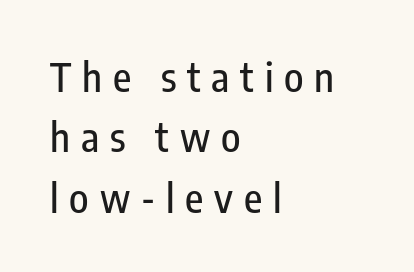
The image shows 40 px condensed sans-serif type, upright; set left-aligned, normal line spacing (1.51x), unusually wide letter spacing (+0.27 em), not underlined; low stroke contrast and a medium x-height.
